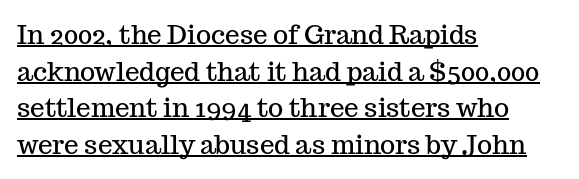
Students, observe: this is what conventionally led text looks like. The lettering stays uniformly vertical, giving the passage a roman look. Typeset ragged right — the left edge is the straight one. You could call the tracking neutral — neither tight nor loose. These characters rest on top of a visible drawn line.
